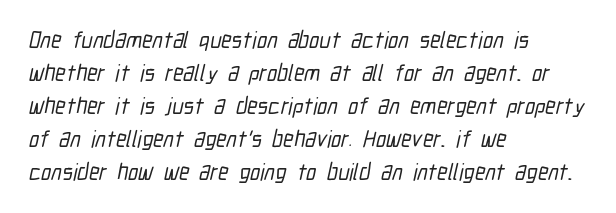
Q: Is the text underlined? A: No.
Q: How is the paragraph aligned? A: Left-aligned.
Q: Is the spacing between letters normal or unusually wide? A: Normal.
Q: Is the spacing between lines tight, normal or loose? A: Normal.
